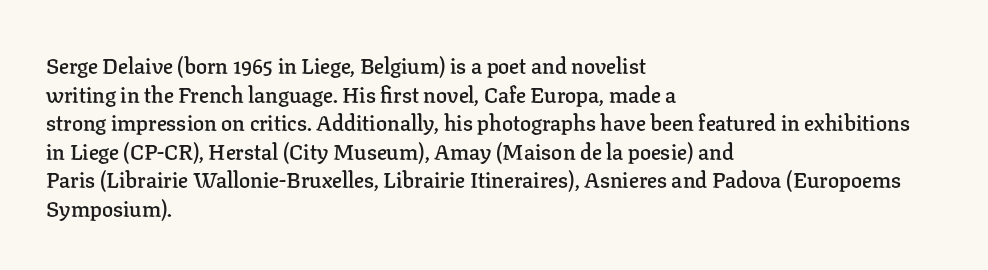
Q: Is the text bold? A: Semi-bold.
Q: Is the text italic (slanted)? A: No, it is upright.
Q: Is the text underlined? A: No.
Q: How is the paragraph aligned? A: Left-aligned.
Q: Is the spacing between letters normal or unusually wide? A: Normal.
Q: Is the spacing between lines tight, normal or loose? A: Normal.
